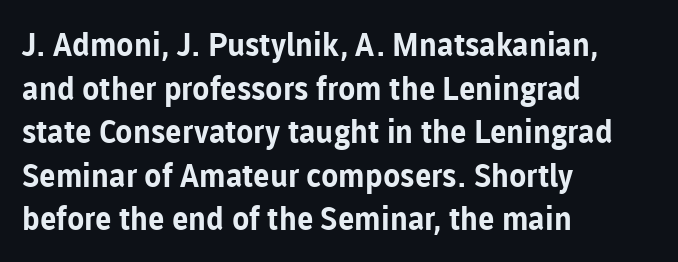
{"serif": "no", "italic": "no", "bold": "yes", "weight": "bold", "width": "normal", "stroke_contrast": "low", "x_height": "medium", "monospaced": "no", "underline": "no", "align": "left", "line_spacing": "normal", "line_spacing_ratio": 1.36, "letter_spacing": "normal", "letter_spacing_em": 0.0, "glyph_px": 32}
